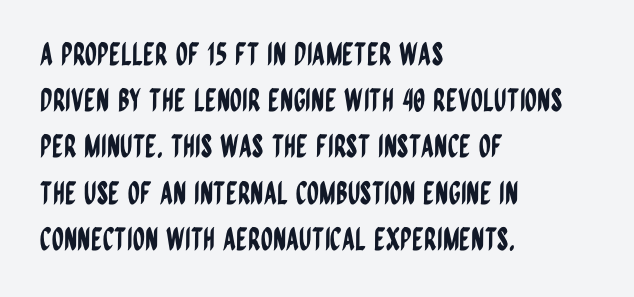
Q: Is the text italic (slanted)? A: No, it is upright.
Q: Is the typeface a serif or a sans-serif typeface? A: Sans-serif.
Q: Is the text underlined? A: No.
Q: How is the paragraph aligned? A: Left-aligned.
Q: Is the spacing between letters normal or unusually wide? A: Normal.
Q: Is the spacing between lines tight, normal or loose? A: Normal.
Q: Width (condensed, normal, or wide)? A: Condensed.
Q: Stroke contrast? A: Low.
Q: x-height? A: Large.
Q: Monospaced? A: No.
